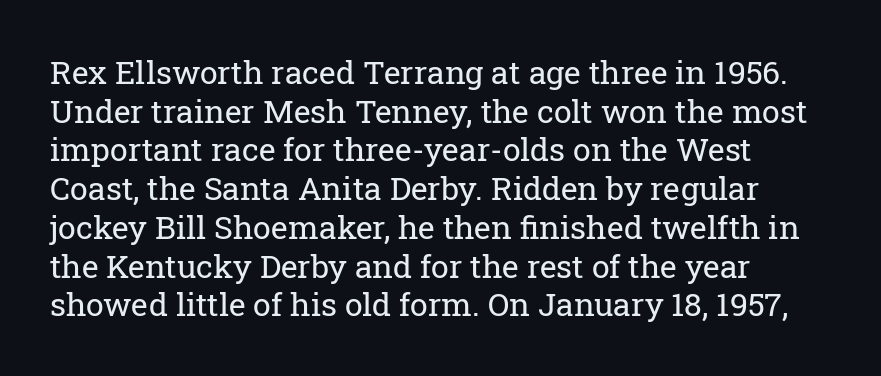
The image shows 32 px regular-weight serif type, upright; set left-aligned, line spacing 1.21x, normal letter spacing, not underlined; low stroke contrast and a medium x-height.
